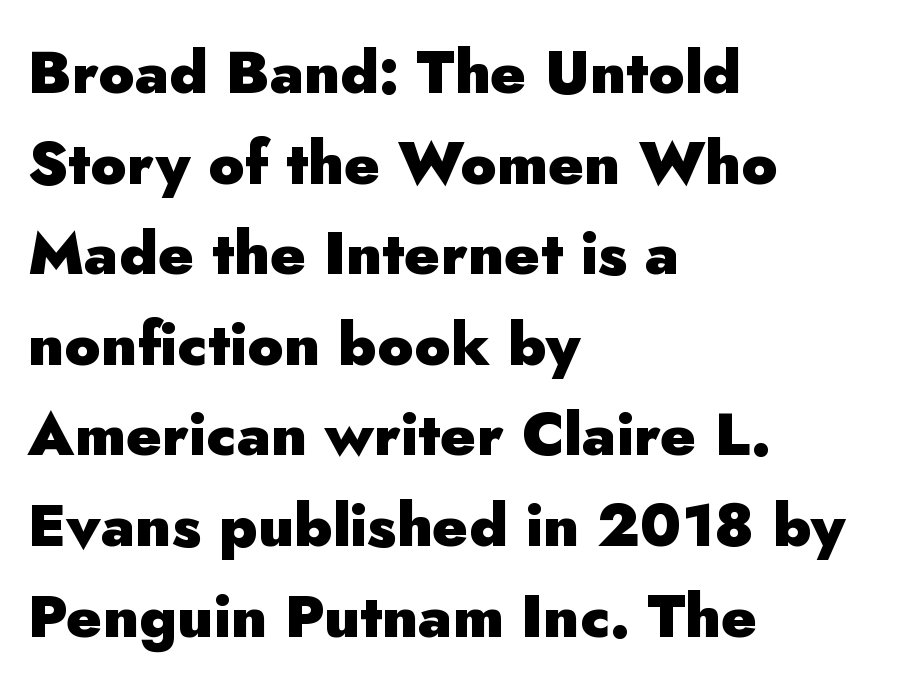
Q: Is the text bold? A: Yes.
Q: Is the text italic (slanted)? A: No, it is upright.
Q: Is the typeface a serif or a sans-serif typeface? A: Sans-serif.
Q: Is the text underlined? A: No.
Q: How is the paragraph aligned? A: Left-aligned.
Q: Is the spacing between letters normal or unusually wide? A: Normal.
Q: Is the spacing between lines tight, normal or loose? A: Normal.
Q: Width (condensed, normal, or wide)? A: Normal.
Q: Stroke contrast? A: Low.
Q: x-height? A: Small.
Q: Monospaced? A: No.
